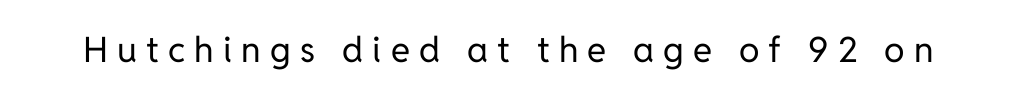
Q: Is the text bold? A: No.
Q: Is the text italic (slanted)? A: No, it is upright.
Q: Is the typeface a serif or a sans-serif typeface? A: Sans-serif.
Q: Is the text underlined? A: No.
Q: Is the spacing between letters normal or unusually wide? A: Unusually wide.
Q: Width (condensed, normal, or wide)? A: Normal.
Q: Stroke contrast? A: Low.
Q: x-height? A: Medium.
Q: Monospaced? A: No.
